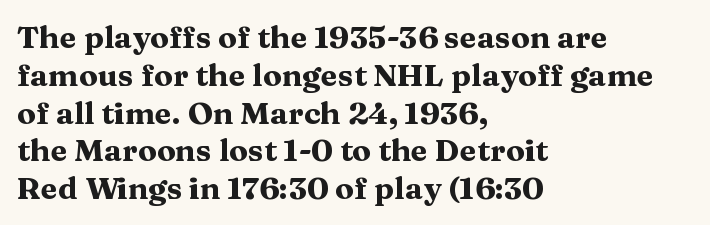
The image shows 31 px heavy, wide serif type, upright; set left-aligned, line spacing 1.22x, normal letter spacing, not underlined; medium stroke contrast and a medium x-height.
